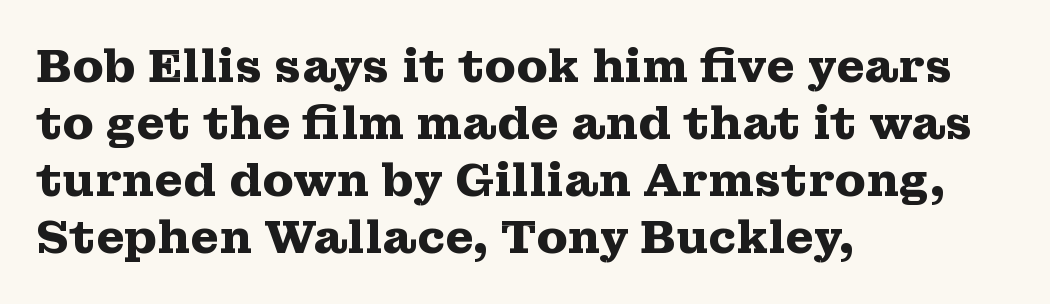
Posture: upright roman. The designer went with a serif here, giving each stem small feet. Horizontally, the lines are justified to the leading edge only. A typesetter would call this proportional, since set widths differ per character. Descenders hang freely into open space.
